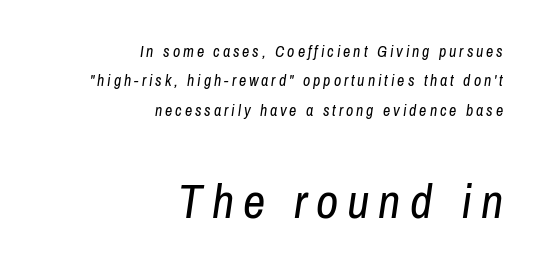
The image shows 49 px regular-weight, condensed type, italic (leaning right); set right-aligned, line spacing 1.83x, not underlined; the second (bottom) block is 3.06x larger; low stroke contrast and a medium x-height.
